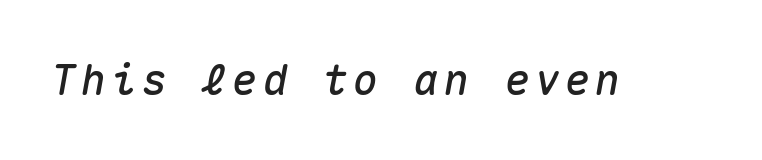
The glyphs look as if they've been sheared to an angle. The rendering uses typewriter-style spacing with identical character cells. Glance below the letters and you will spot only blank space.
